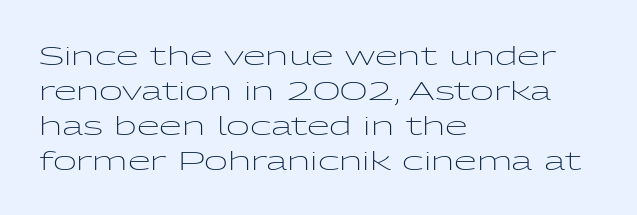
The strip under each line holds only bare page. Short note: letters normally spaced. The axis of the letterforms is exactly vertical. Line spacing here is normal. The rendering anchors every line to the left-hand side.
